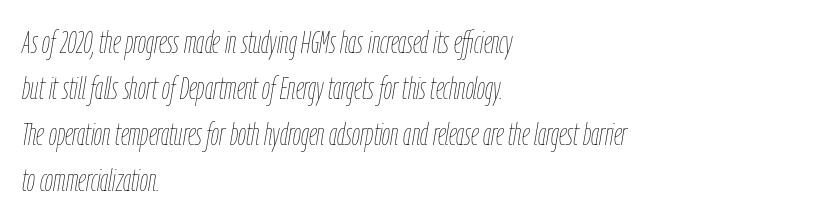
{"italic": "yes", "lean": "right", "slant_degrees": 9, "bold": "no", "weight": "thin", "width": "condensed", "stroke_contrast": "low", "x_height": "medium", "monospaced": "no", "underline": "no", "align": "left", "line_spacing": "normal", "line_spacing_ratio": 1.44, "letter_spacing": "normal", "letter_spacing_em": 0.0, "glyph_px": 32}
